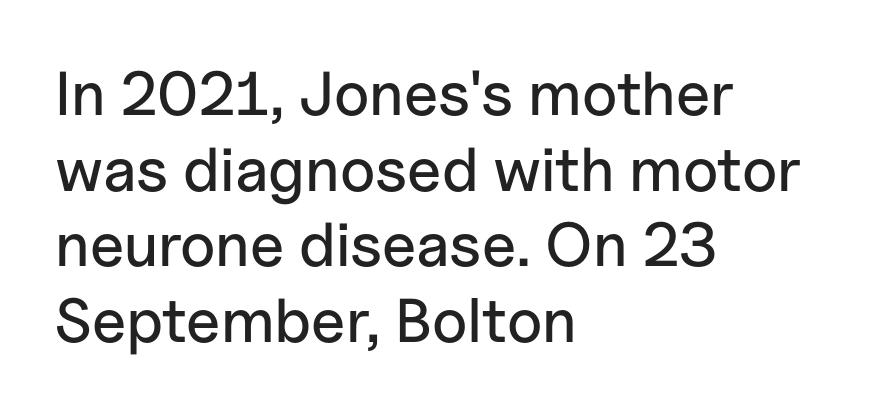
Q: Is the text italic (slanted)? A: No, it is upright.
Q: Is the typeface a serif or a sans-serif typeface? A: Sans-serif.
Q: Is the text underlined? A: No.
Q: How is the paragraph aligned? A: Left-aligned.
Q: Is the spacing between letters normal or unusually wide? A: Normal.
Q: Width (condensed, normal, or wide)? A: Normal.
Q: Stroke contrast? A: Low.
Q: x-height? A: Medium.
Q: Monospaced? A: No.
